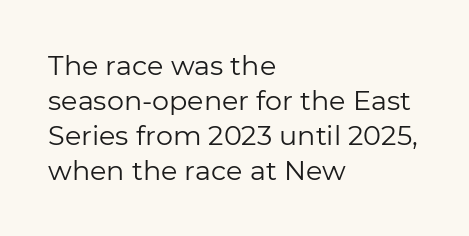
{"italic": "no", "bold": "no", "underline": "no", "align": "left", "line_spacing": "normal", "line_spacing_ratio": 1.3, "letter_spacing": "normal", "letter_spacing_em": 0.0, "glyph_px": 27}
